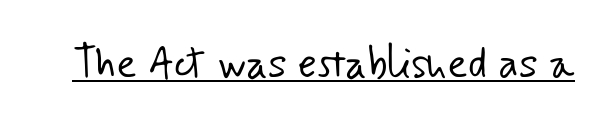
{"serif": "no", "bold": "no", "weight": "light", "width": "normal", "stroke_contrast": "low", "x_height": "small", "monospaced": "no", "underline": "yes", "letter_spacing": "normal", "letter_spacing_em": 0.0, "glyph_px": 42}
